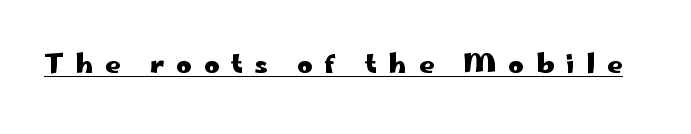
{"italic": "no", "bold": "yes", "underline": "yes", "letter_spacing": "wide", "letter_spacing_em": 0.46, "glyph_px": 26}
